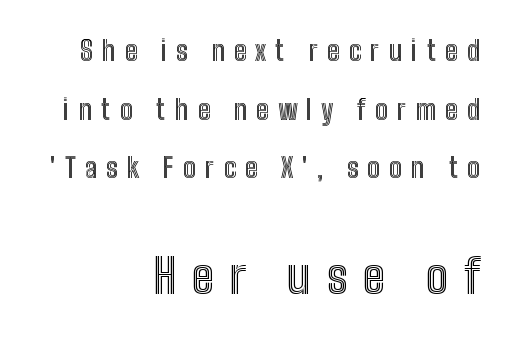
A typesetter would call this proportional, since set widths differ per character. Characters follow at a spacing far wider than the type designer built in. The gap between lines stays unmarked. The axis of the letterforms is exactly vertical. Two sizes are in play, and the larger belongs to the second block. Visually the block forms a straight wall on the right and a jagged coastline on the left.
